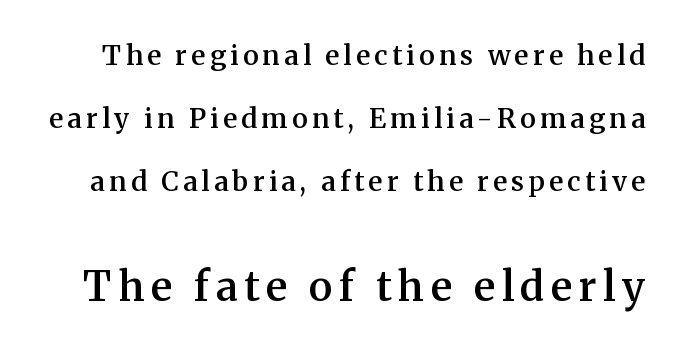
These lines are composed in type with serifs. The area under the type is left untouched. Regarding leading, the lines here are spaced well apart. Is this a fixed-width face? No — the glyphs have proportional, varying widths. Italic: no, the glyphs are upright roman. A bit beefed up — I'd call it semibold rather than bold.
